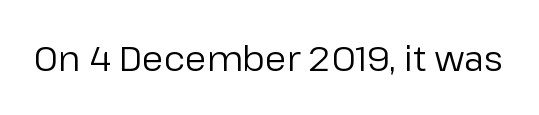
{"serif": "no", "italic": "no", "bold": "no", "weight": "regular", "width": "normal", "stroke_contrast": "low", "x_height": "medium", "monospaced": "no", "underline": "no", "letter_spacing": "normal", "letter_spacing_em": 0.0, "glyph_px": 35}
